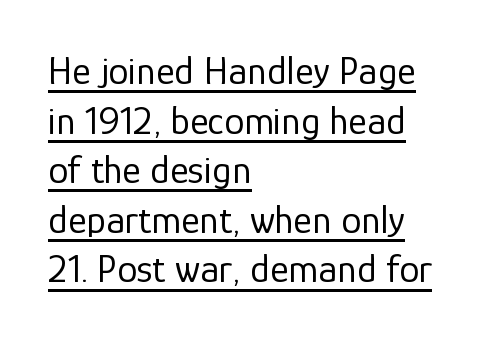
{"serif": "no", "italic": "no", "bold": "no", "weight": "regular", "width": "normal", "stroke_contrast": "low", "x_height": "medium", "monospaced": "no", "underline": "yes", "align": "left", "line_spacing_ratio": 1.24, "letter_spacing": "normal", "letter_spacing_em": 0.0, "glyph_px": 40}
